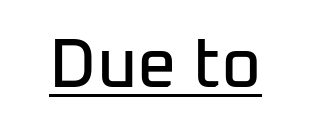
Q: Is the text italic (slanted)? A: No, it is upright.
Q: Is the typeface a serif or a sans-serif typeface? A: Sans-serif.
Q: Is the text underlined? A: Yes.
Q: Is the spacing between letters normal or unusually wide? A: Normal.
Q: Width (condensed, normal, or wide)? A: Normal.
Q: Stroke contrast? A: Low.
Q: x-height? A: Medium.
Q: Monospaced? A: No.
